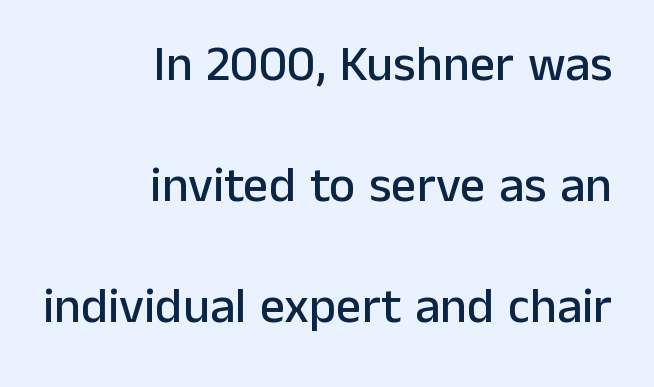
What stands out about the letter spacing? Nothing — it is the standard amount. The designer went with a sans here, leaving each stem footless. Words float on clear page, feet unadorned. The axis of the letterforms is exactly vertical.
